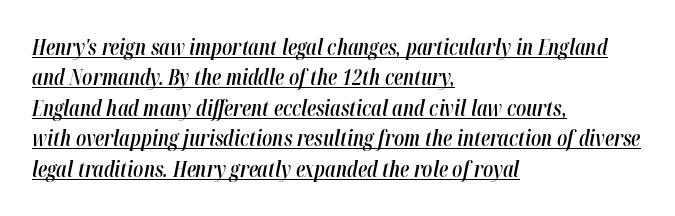
Q: Is the text bold? A: Semi-bold.
Q: Is the text italic (slanted)? A: Yes, it leans right by about 12 degrees.
Q: Is the text underlined? A: Yes.
Q: How is the paragraph aligned? A: Left-aligned.
Q: Is the spacing between letters normal or unusually wide? A: Normal.
Q: Is the spacing between lines tight, normal or loose? A: Normal.
